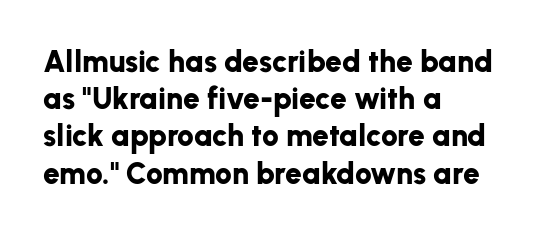
Strong, thick strokes mark this as bold type. You can tell it's not italic because the verticals are truly vertical. Unlike a traditional serif, this face leaves its strokes unadorned. Do the characters align in a grid? No, the font is proportional. Is the letter spacing exaggerated? No — it looks like the ordinary default. Bare-footed words on every line.
